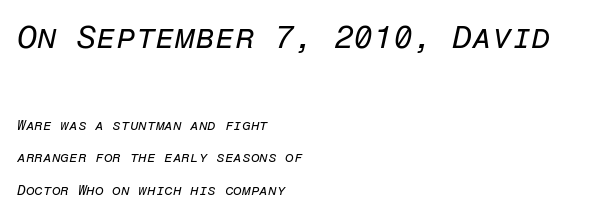
Whoever set this chose breathing room over compactness in the vertical rhythm. Each letter, wide or thin by design, is forced into the same width here. Emphasis-style slanted type is in use. Compare the two chunks: the upper has the greater cap height. Weight: regular or lighter. The area under the type is left untouched.
